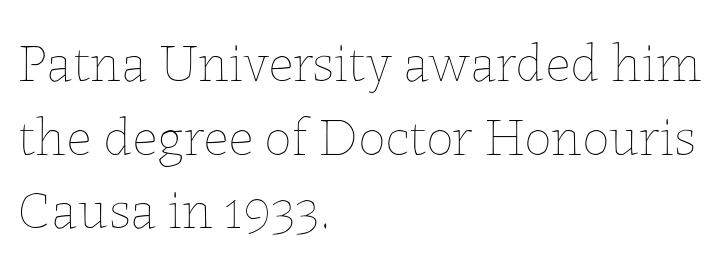
Q: Is the text bold? A: No.
Q: Is the text italic (slanted)? A: No, it is upright.
Q: Is the text underlined? A: No.
Q: How is the paragraph aligned? A: Left-aligned.
Q: Is the spacing between letters normal or unusually wide? A: Normal.
Q: Is the spacing between lines tight, normal or loose? A: Normal.
Q: Width (condensed, normal, or wide)? A: Normal.
Q: Stroke contrast? A: Low.
Q: x-height? A: Medium.
Q: Monospaced? A: No.
